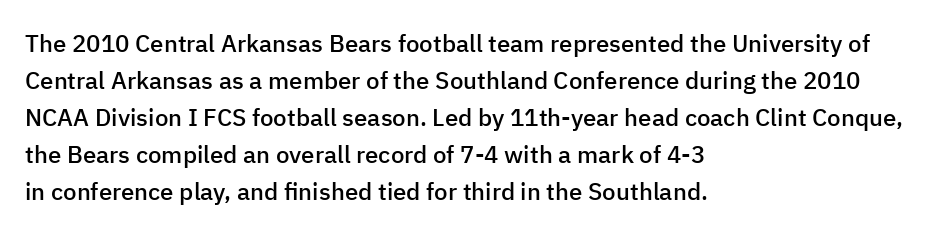
Q: Is the text bold? A: Semi-bold.
Q: Is the text italic (slanted)? A: No, it is upright.
Q: Is the text underlined? A: No.
Q: How is the paragraph aligned? A: Left-aligned.
Q: Is the spacing between letters normal or unusually wide? A: Normal.
Q: Is the spacing between lines tight, normal or loose? A: Normal.
